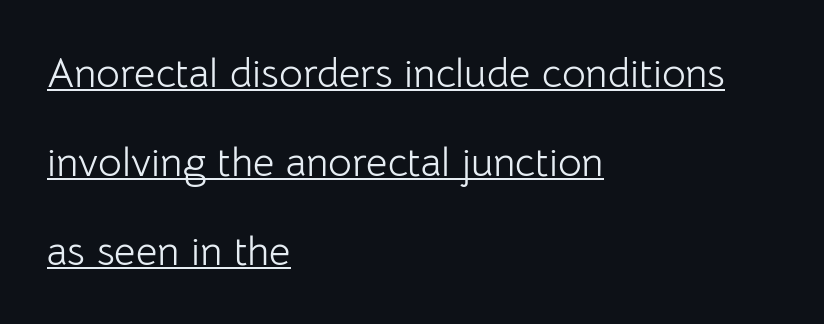
Q: Is the text bold? A: No.
Q: Is the text italic (slanted)? A: No, it is upright.
Q: Is the typeface a serif or a sans-serif typeface? A: Sans-serif.
Q: Is the text underlined? A: Yes.
Q: How is the paragraph aligned? A: Left-aligned.
Q: Is the spacing between letters normal or unusually wide? A: Normal.
Q: Is the spacing between lines tight, normal or loose? A: Loose.
Q: Width (condensed, normal, or wide)? A: Normal.
Q: Stroke contrast? A: Low.
Q: x-height? A: Medium.
Q: Monospaced? A: No.
